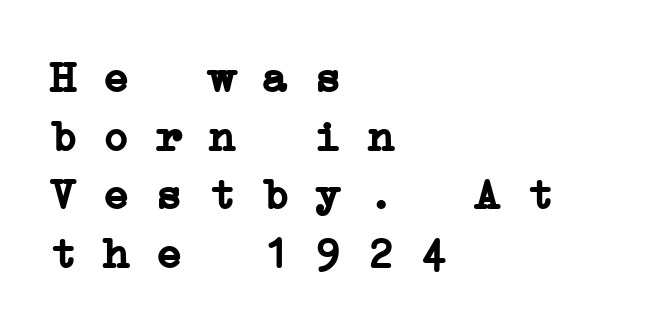
{"serif": "yes", "bold": "yes", "weight": "semibold", "width": "wide", "stroke_contrast": "low", "x_height": "medium", "monospaced": "yes", "underline": "no", "align": "left", "line_spacing": "normal", "line_spacing_ratio": 1.33, "letter_spacing": "normal", "letter_spacing_em": 0.0, "glyph_px": 44}
